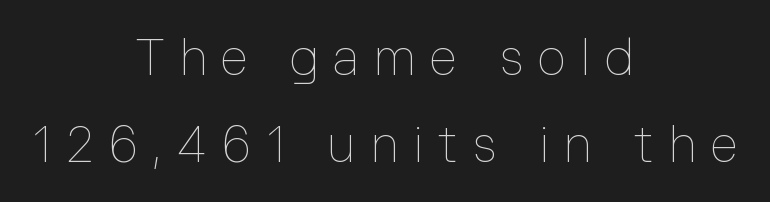
Q: Is the text bold? A: No.
Q: Is the text italic (slanted)? A: No, it is upright.
Q: Is the text underlined? A: No.
Q: How is the paragraph aligned? A: Centered.
Q: Is the spacing between letters normal or unusually wide? A: Unusually wide.
Q: Width (condensed, normal, or wide)? A: Normal.
Q: Stroke contrast? A: Low.
Q: x-height? A: Medium.
Q: Monospaced? A: No.
